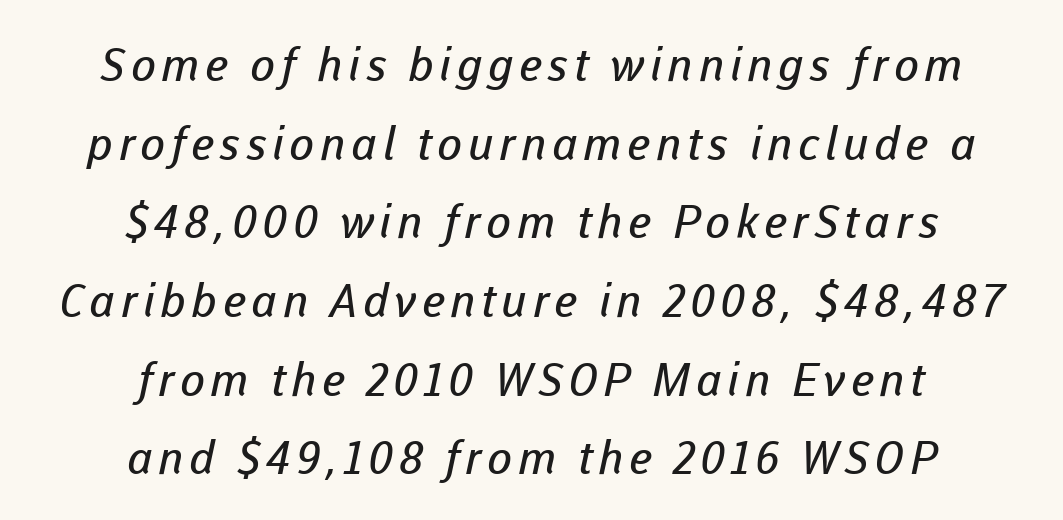
Q: Is the text bold? A: No.
Q: Is the typeface a serif or a sans-serif typeface? A: Sans-serif.
Q: Is the text underlined? A: No.
Q: How is the paragraph aligned? A: Centered.
Q: Width (condensed, normal, or wide)? A: Normal.
Q: Stroke contrast? A: Low.
Q: x-height? A: Medium.
Q: Monospaced? A: No.
